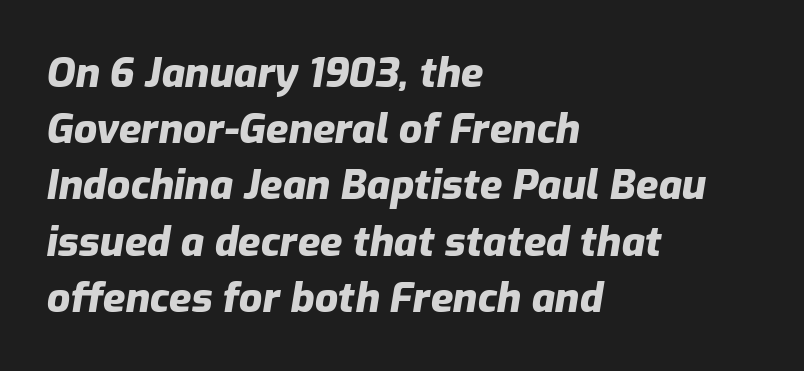
Q: Is the text bold? A: Yes.
Q: Is the text italic (slanted)? A: Yes, it leans right by about 9 degrees.
Q: Is the text underlined? A: No.
Q: How is the paragraph aligned? A: Left-aligned.
Q: Is the spacing between letters normal or unusually wide? A: Normal.
Q: Is the spacing between lines tight, normal or loose? A: Normal.
Q: Width (condensed, normal, or wide)? A: Normal.
Q: Stroke contrast? A: Low.
Q: x-height? A: Medium.
Q: Monospaced? A: No.
